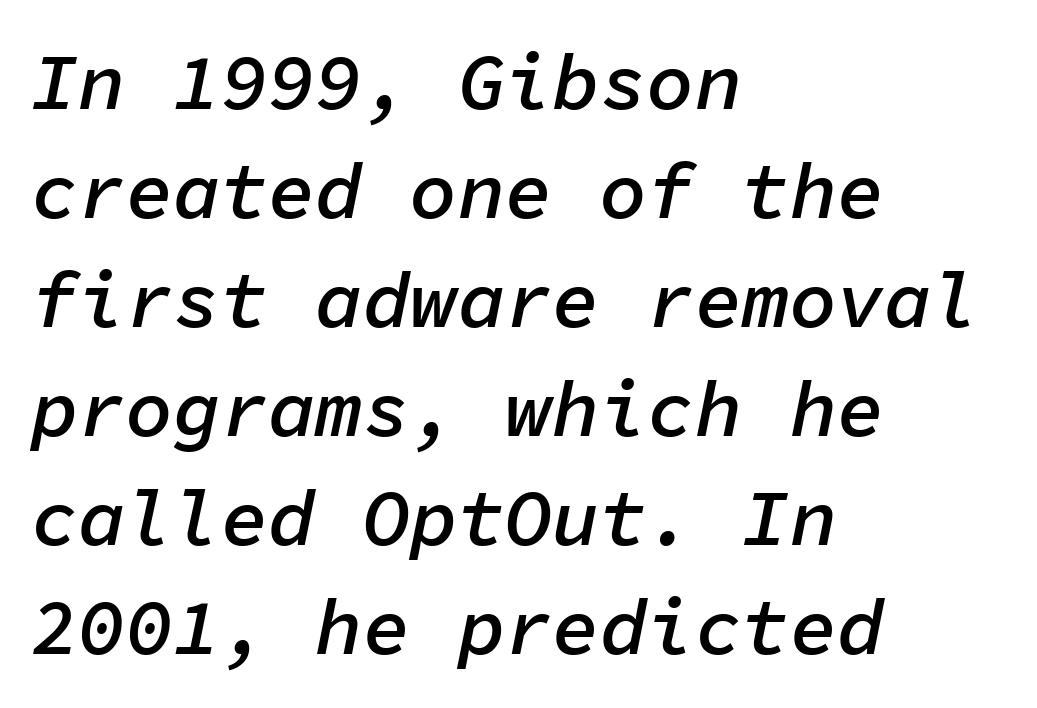
{"italic": "yes", "lean": "right", "slant_degrees": 11, "bold": "semi", "weight": "semibold", "width": "normal", "stroke_contrast": "low", "x_height": "medium", "monospaced": "yes", "underline": "no", "align": "left", "line_spacing": "normal", "line_spacing_ratio": 1.38, "letter_spacing": "normal", "letter_spacing_em": 0.0, "glyph_px": 79}
